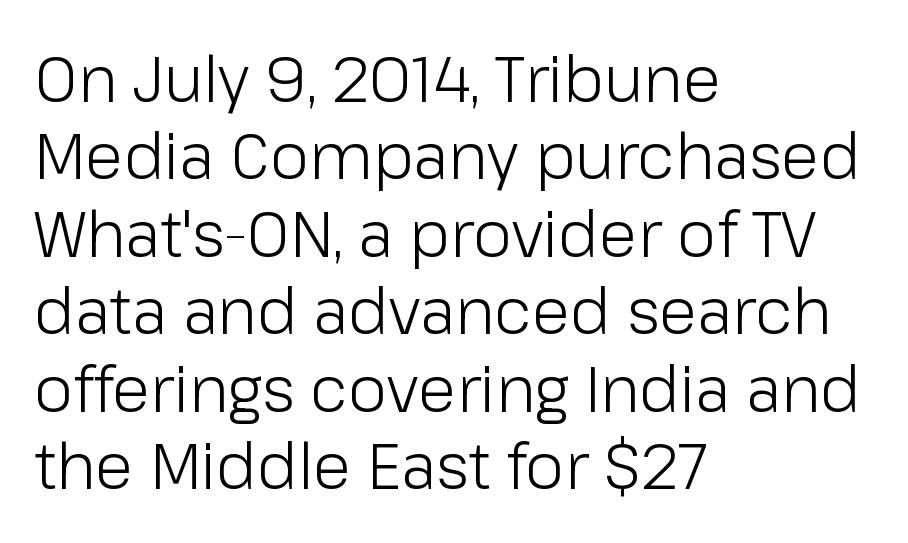
{"serif": "no", "italic": "no", "bold": "no", "weight": "light", "width": "normal", "stroke_contrast": "low", "x_height": "medium", "monospaced": "no", "underline": "no", "align": "left", "line_spacing_ratio": 1.23, "letter_spacing": "normal", "letter_spacing_em": 0.0, "glyph_px": 63}
